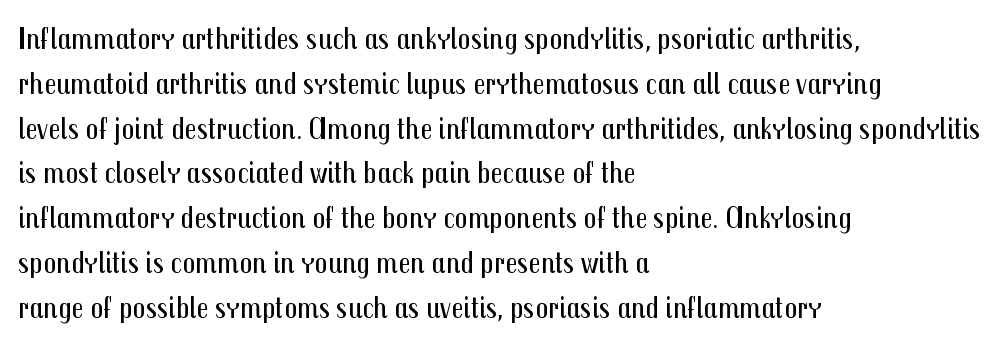
The image shows 32 px regular-weight, condensed sans-serif type, upright; set left-aligned, normal line spacing (1.4x), normal letter spacing, not underlined; medium stroke contrast and a medium x-height.
